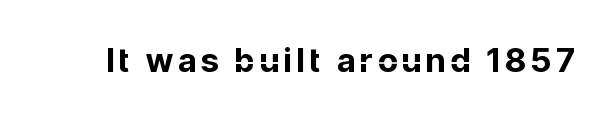
{"serif": "no", "italic": "no", "bold": "yes", "weight": "bold", "width": "normal", "stroke_contrast": "low", "x_height": "medium", "monospaced": "no", "underline": "no", "glyph_px": 33}
